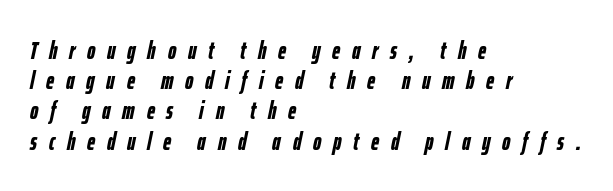
Q: Is the text bold? A: Yes.
Q: Is the text italic (slanted)? A: Yes, it leans right by about 12 degrees.
Q: Is the text underlined? A: No.
Q: How is the paragraph aligned? A: Left-aligned.
Q: Is the spacing between letters normal or unusually wide? A: Unusually wide.
